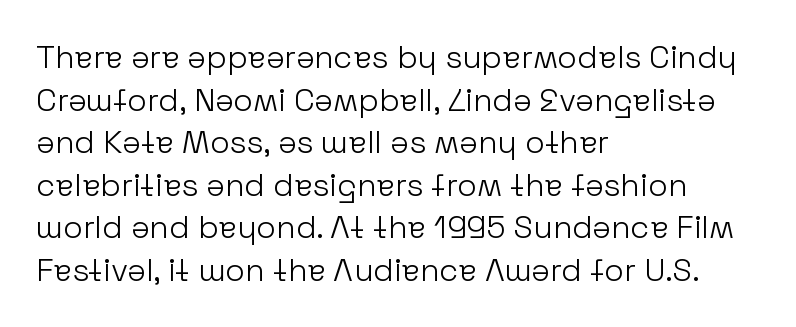
Underlining? Definitely not there. Visually the block forms a straight wall on the left and a jagged coastline on the right. Proportional: the letters do not fall into vertical columns. Horizontal bands of white between lines are of average thickness.
